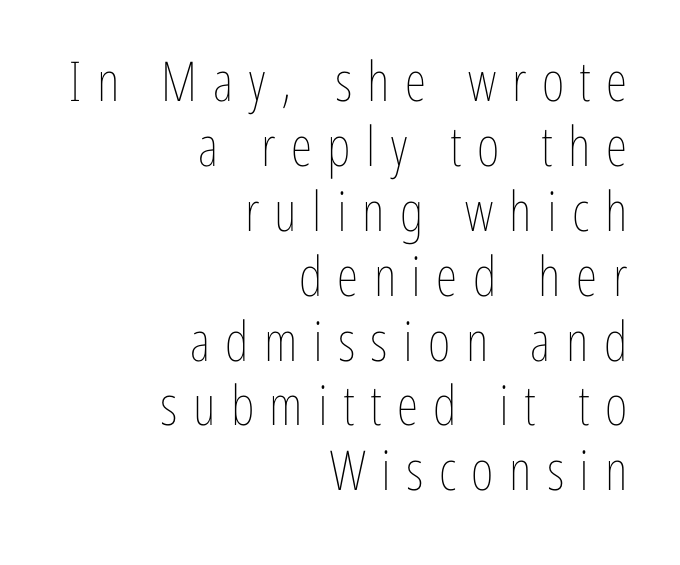
{"italic": "no", "bold": "no", "weight": "thin", "width": "condensed", "stroke_contrast": "low", "x_height": "medium", "monospaced": "no", "underline": "no", "align": "right", "line_spacing_ratio": 1.18, "letter_spacing": "wide", "letter_spacing_em": 0.28, "glyph_px": 55}
